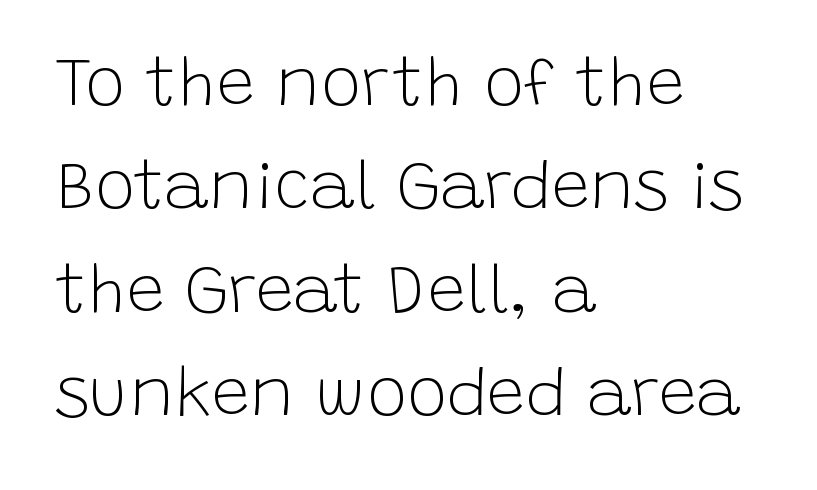
Has an underline been added? It has not. Examine the stroke ends and you'll find no serifs. Designer's note — italics off, roman on. These glyphs show unthickened strokes, regular width or finer. A classic flush-left, rag-right setting is used for this passage.
